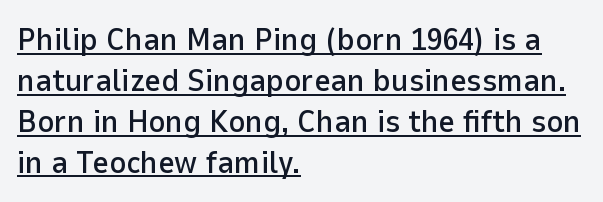
The rendering keeps characters at their native spacing. Every stem runs plumb, perpendicular to the baseline. The letters carry no serifs — their stems end cleanly without finishing strokes. Summary of vertical rhythm: regular, with standard interline spacing.
